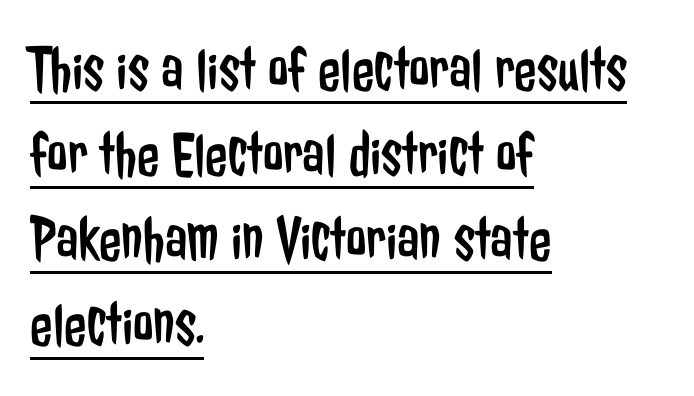
{"serif": "no", "italic": "no", "bold": "no", "weight": "regular", "width": "condensed", "stroke_contrast": "low", "x_height": "medium", "monospaced": "no", "underline": "yes", "align": "left", "line_spacing": "normal", "line_spacing_ratio": 1.31, "letter_spacing": "normal", "letter_spacing_em": 0.0, "glyph_px": 65}
